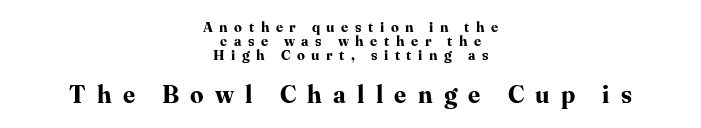
Q: Is the text bold? A: Yes.
Q: Is the text italic (slanted)? A: No, it is upright.
Q: Is the text underlined? A: No.
Q: How is the paragraph aligned? A: Centered.
Q: Is the spacing between letters normal or unusually wide? A: Unusually wide.
Q: Is the spacing between lines tight, normal or loose? A: Tight.
Q: Which block of text is set in a larger size, the first (top) or the second (bottom)? A: The second (bottom) one.
